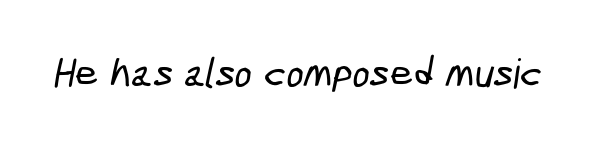
Q: Is the typeface a serif or a sans-serif typeface? A: Sans-serif.
Q: Is the text underlined? A: No.
Q: Is the spacing between letters normal or unusually wide? A: Normal.
Q: Width (condensed, normal, or wide)? A: Condensed.
Q: Stroke contrast? A: Low.
Q: x-height? A: Medium.
Q: Monospaced? A: No.
